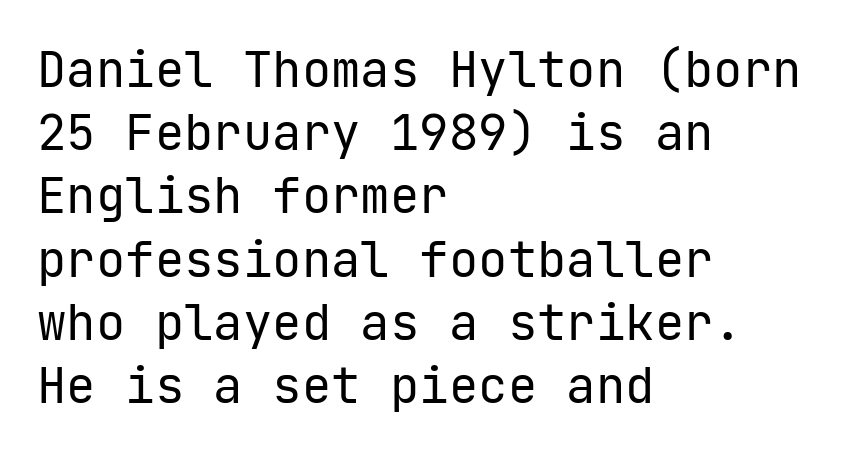
Q: Is the text bold? A: No.
Q: Is the text italic (slanted)? A: No, it is upright.
Q: Is the typeface a serif or a sans-serif typeface? A: Sans-serif.
Q: Is the text underlined? A: No.
Q: How is the paragraph aligned? A: Left-aligned.
Q: Is the spacing between letters normal or unusually wide? A: Normal.
Q: Is the spacing between lines tight, normal or loose? A: Normal.
Q: Width (condensed, normal, or wide)? A: Normal.
Q: Stroke contrast? A: Low.
Q: x-height? A: Medium.
